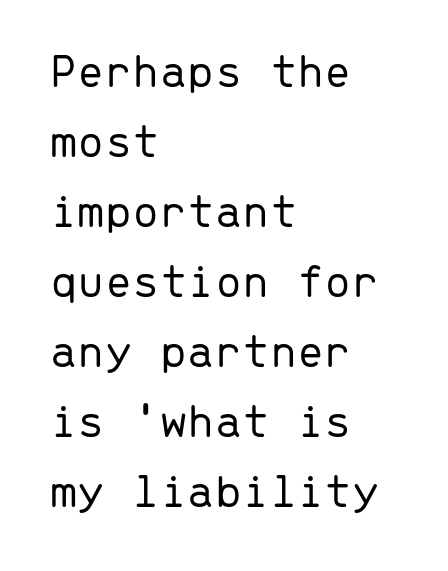
{"serif": "no", "italic": "no", "bold": "no", "weight": "light", "width": "normal", "stroke_contrast": "low", "x_height": "medium", "monospaced": "yes", "underline": "no", "align": "left", "line_spacing": "normal", "line_spacing_ratio": 1.43, "letter_spacing": "normal", "letter_spacing_em": 0.0, "glyph_px": 49}
